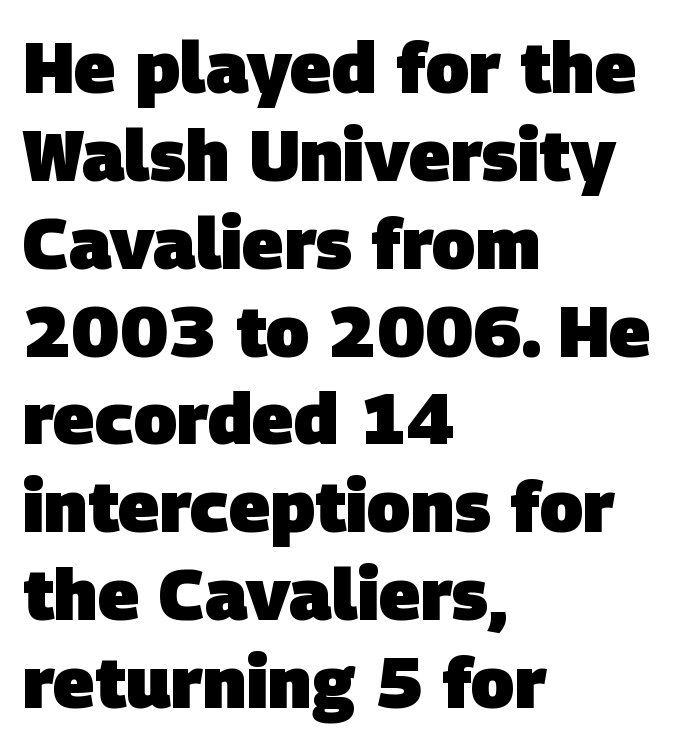
The compositor pushed each line to the left boundary. Underlining? Definitely not there. Does extra space separate the letters? No, they use regular spacing. This is sans-serif lettering, the kind often seen on screens and signage. These lines are rendered in a variable-pitch font. Typesetter's note: full bold, strokes at maximum text heaviness.
